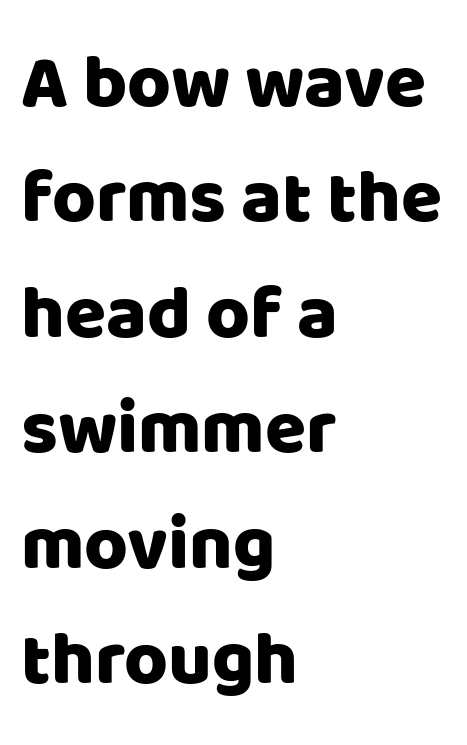
The letters carry no serifs — their stems end cleanly without finishing strokes. Nope, not italic — everything's standing straight. Summary of vertical rhythm: regular, with standard interline spacing. Is this a fixed-width face? No — the glyphs have proportional, varying widths.
